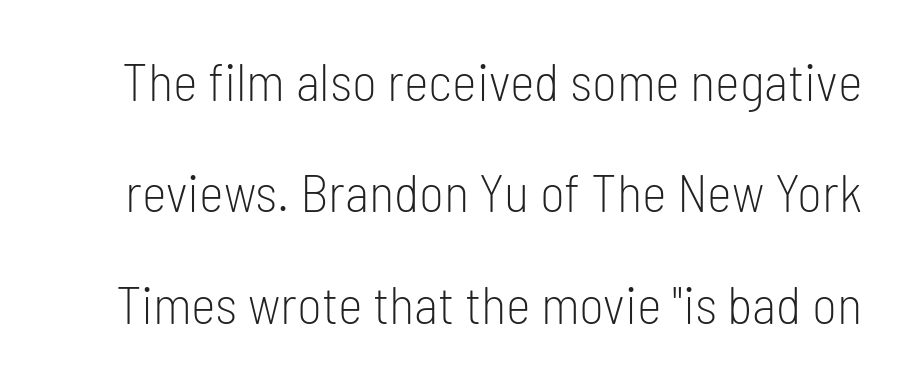
No italicization has been applied; the sample stays upright. Does the leading feel generous? Absolutely, it's lavish. Serif or sans? Sans — the stroke terminals are bare. Do the characters align in a grid? No, the font is proportional. Honestly, the letter spacing is just normal — you wouldn't notice it.
